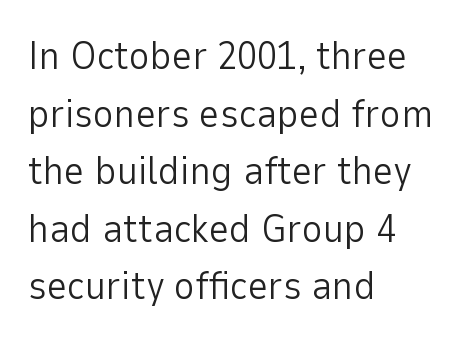
Vertically, the passage feels balanced, rows spaced as you'd expect. This is sans-serif lettering, the kind often seen on screens and signage. The letters sit at their default tracking, neither squeezed nor spread. Posture: straight, roman, zero tilt.
